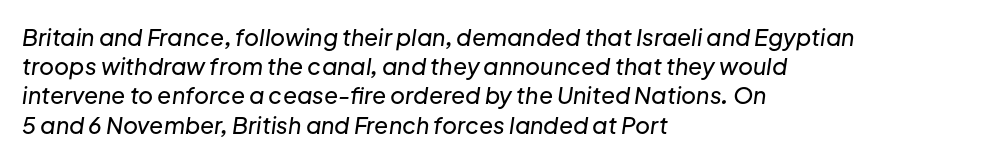
Q: Is the text italic (slanted)? A: Yes, it leans right by about 8 degrees.
Q: Is the text underlined? A: No.
Q: How is the paragraph aligned? A: Left-aligned.
Q: Is the spacing between letters normal or unusually wide? A: Normal.
Q: Is the spacing between lines tight, normal or loose? A: Normal.
